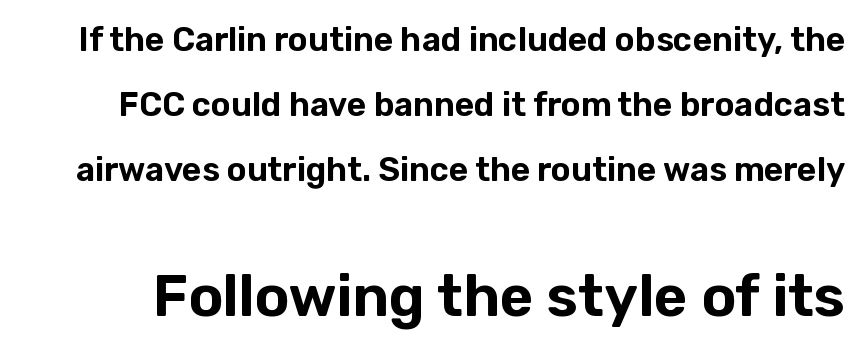
{"serif": "no", "italic": "no", "width": "normal", "stroke_contrast": "low", "x_height": "medium", "monospaced": "no", "underline": "no", "line_spacing": "loose", "line_spacing_ratio": 1.97, "letter_spacing": "normal", "letter_spacing_em": 0.0, "larger_block": "second", "size_ratio": 1.76, "glyph_px": 58}
